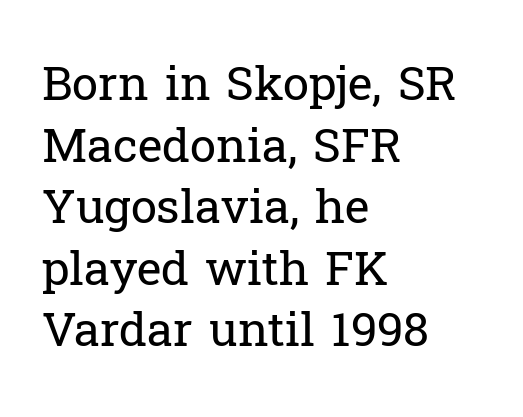
The image shows 47 px regular-weight serif type, upright; set left-aligned, normal line spacing (1.31x), normal letter spacing, not underlined; low stroke contrast and a medium x-height.
